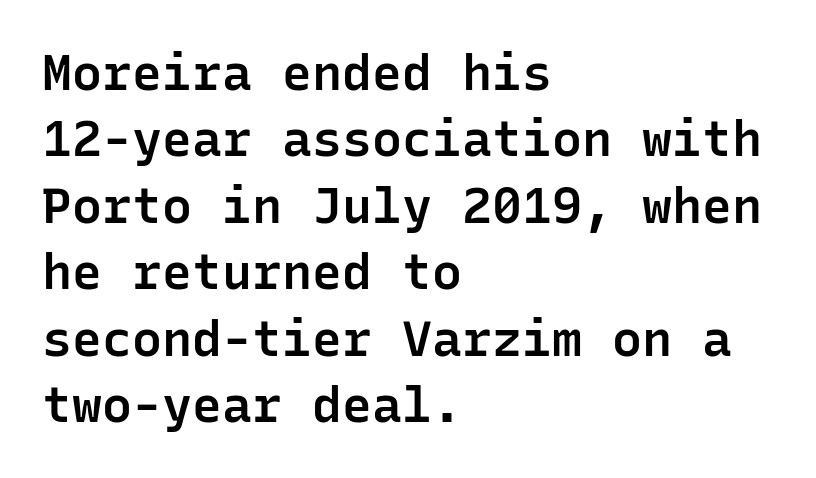
The image shows 50 px semibold sans-serif type, upright, monospaced; set left-aligned, normal line spacing (1.33x), normal letter spacing, not underlined; low stroke contrast and a medium x-height.
